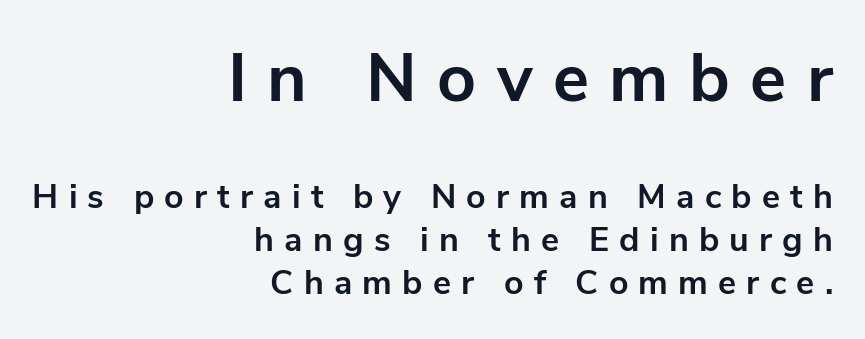
The passage shown is typeset with a sans-serif family. The letters are spread apart with noticeably loose tracking. Note the varied advance widths — an 'i' is clearly narrower than an 'm'. If you squint, the top block still reads clearly — it's the larger of the two. The baseline area is clear.
